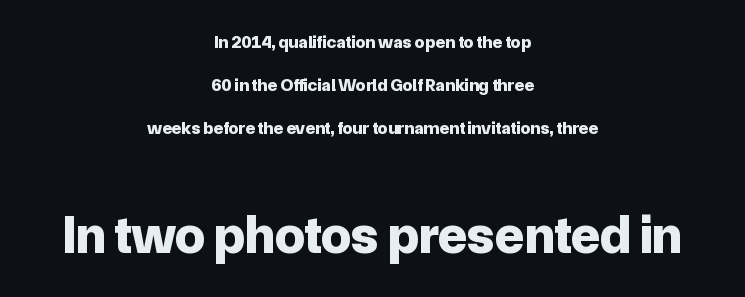
The image shows 54 px bold sans-serif type, upright; set centered, loose line spacing (2.38x), normal letter spacing, not underlined; the second (bottom) block is 3.0x larger; low stroke contrast and a medium x-height.
